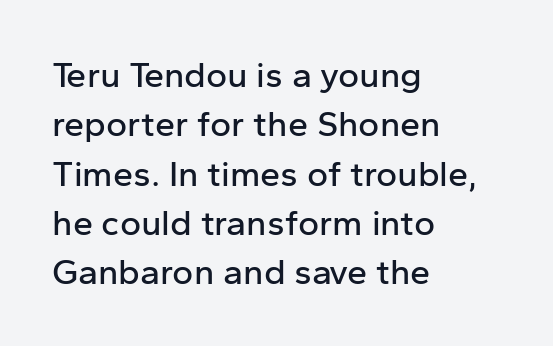
Q: Is the text italic (slanted)? A: No, it is upright.
Q: Is the typeface a serif or a sans-serif typeface? A: Sans-serif.
Q: Is the text underlined? A: No.
Q: How is the paragraph aligned? A: Left-aligned.
Q: Is the spacing between letters normal or unusually wide? A: Normal.
Q: Is the spacing between lines tight, normal or loose? A: Normal.
Q: Width (condensed, normal, or wide)? A: Normal.
Q: Stroke contrast? A: Low.
Q: x-height? A: Medium.
Q: Monospaced? A: No.
